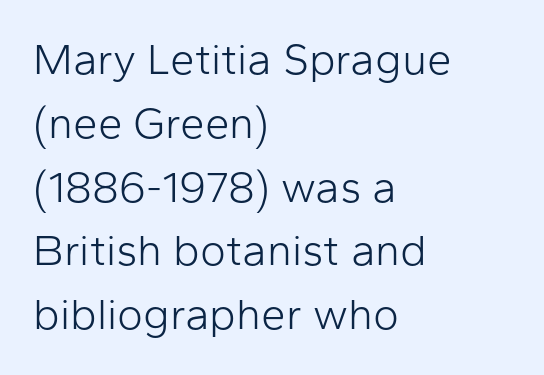
Descenders are the only things crossing below the line. This sample uses plain, unmodified letter spacing. Spacing verdict: proportional, widths tailored to each character. A typesetter would mark this as roman, not italic. In CSS terms this would be text-align: left.
